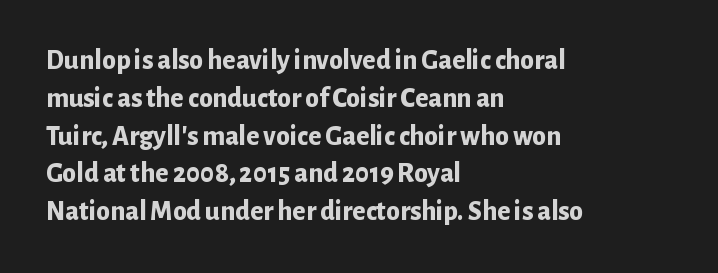
Line beginnings align vertically; line endings do not. You'd pick this weight for a headline — it's a proper bold. There is no visible air inserted between adjacent glyphs. Each row of text sits above clean, open space. The glyphs in this specimen are sans serif.
